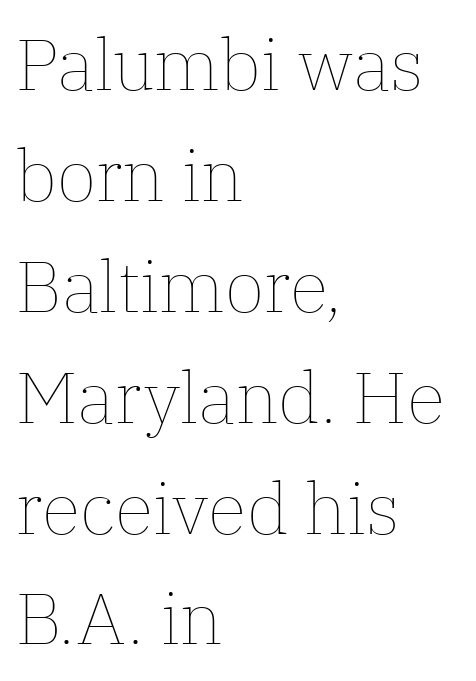
{"italic": "no", "bold": "no", "weight": "thin", "width": "normal", "stroke_contrast": "low", "x_height": "medium", "monospaced": "no", "underline": "no", "align": "left", "line_spacing": "normal", "line_spacing_ratio": 1.54, "letter_spacing": "normal", "letter_spacing_em": 0.0, "glyph_px": 72}
